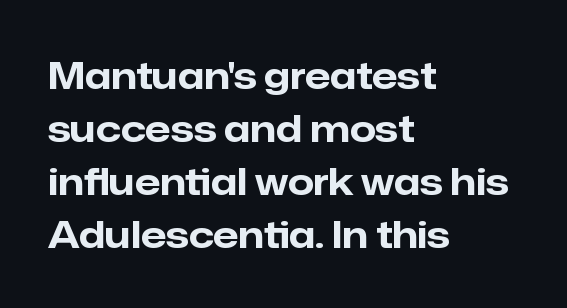
{"serif": "no", "italic": "no", "bold": "yes", "weight": "bold", "width": "normal", "stroke_contrast": "low", "x_height": "medium", "monospaced": "no", "underline": "no", "align": "left", "line_spacing": "normal", "line_spacing_ratio": 1.43, "letter_spacing": "normal", "letter_spacing_em": 0.0, "glyph_px": 37}
